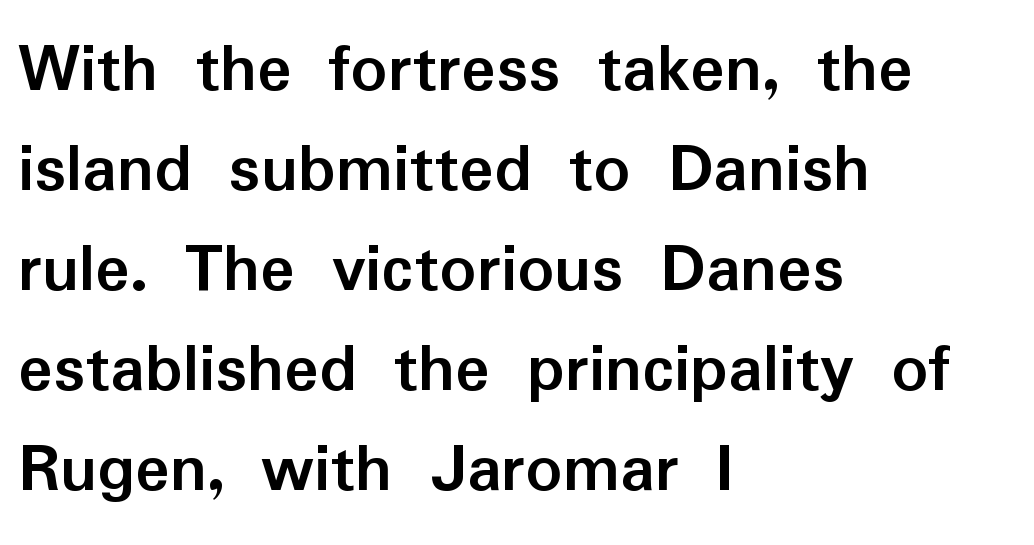
Q: Is the text bold? A: Yes.
Q: Is the text italic (slanted)? A: No, it is upright.
Q: Is the typeface a serif or a sans-serif typeface? A: Sans-serif.
Q: Is the text underlined? A: No.
Q: How is the paragraph aligned? A: Left-aligned.
Q: Is the spacing between letters normal or unusually wide? A: Normal.
Q: Is the spacing between lines tight, normal or loose? A: Normal.
Q: Width (condensed, normal, or wide)? A: Normal.
Q: Stroke contrast? A: Low.
Q: x-height? A: Medium.
Q: Monospaced? A: No.
